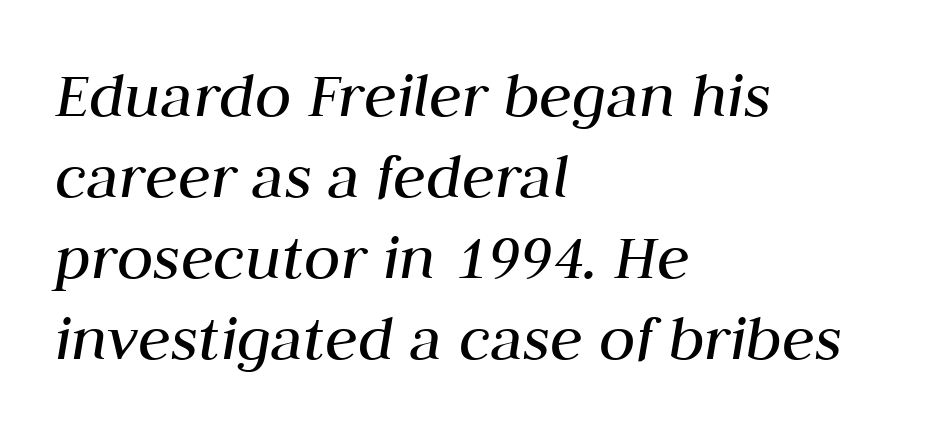
The image shows 67 px regular-weight type, italic (leaning right); set left-aligned, line spacing 1.21x, normal letter spacing, not underlined; medium stroke contrast and a medium x-height.
